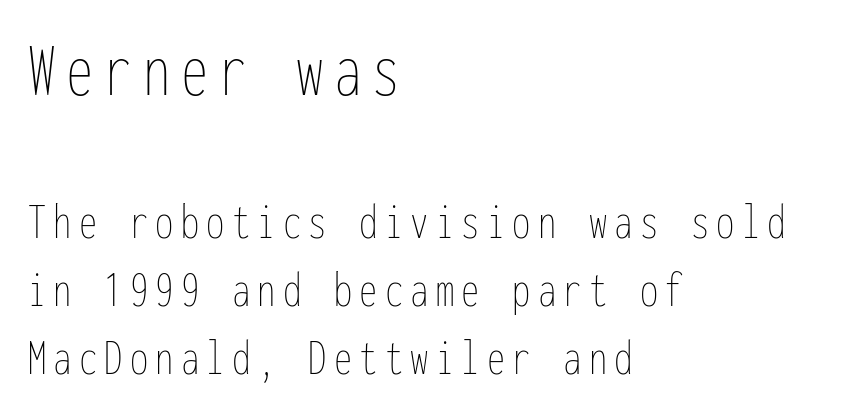
The image shows 78 px thin, condensed type, upright, monospaced; set left-aligned, normal line spacing (1.31x), not underlined; the first (top) block is 1.5x larger; low stroke contrast and a medium x-height.
